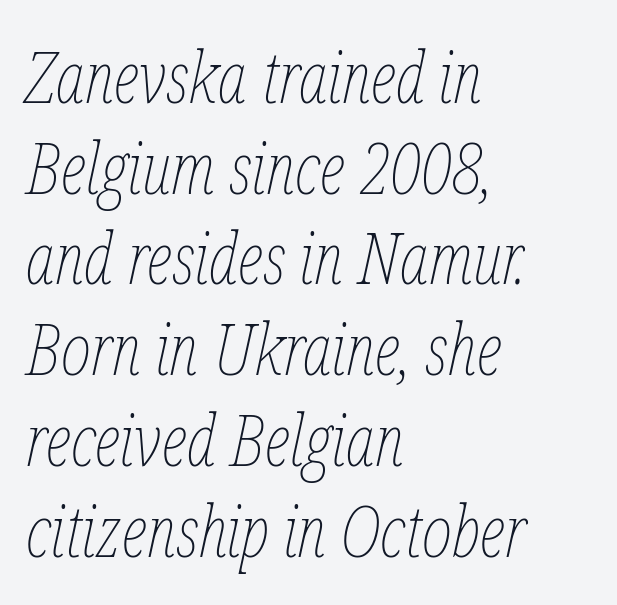
These lines are set flush left with a ragged right edge. Nobody touched the tracking dial on this one. Weight: regular or lighter. The foot of each line stays bare and open.
